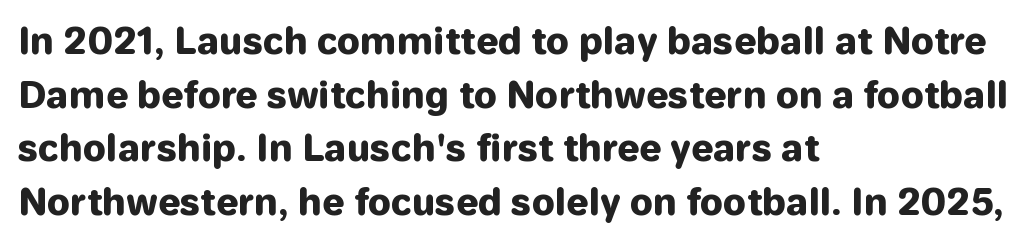
The image shows 36 px heavy sans-serif type, upright; set left-aligned, normal line spacing (1.49x), normal letter spacing, not underlined; low stroke contrast and a medium x-height.
